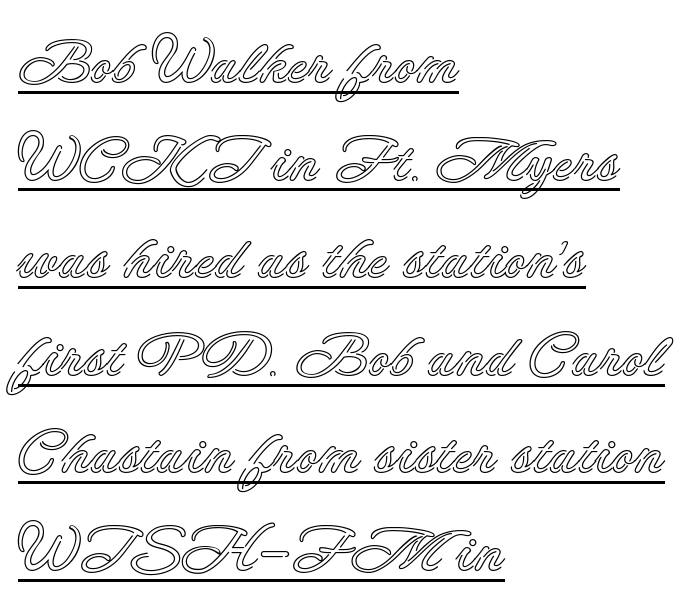
Q: Is the text italic (slanted)? A: Yes.
Q: Is the text underlined? A: Yes.
Q: How is the paragraph aligned? A: Left-aligned.
Q: Is the spacing between letters normal or unusually wide? A: Normal.
Q: Is the spacing between lines tight, normal or loose? A: Normal.
Q: Width (condensed, normal, or wide)? A: Normal.
Q: x-height? A: Small.
Q: Monospaced? A: No.
